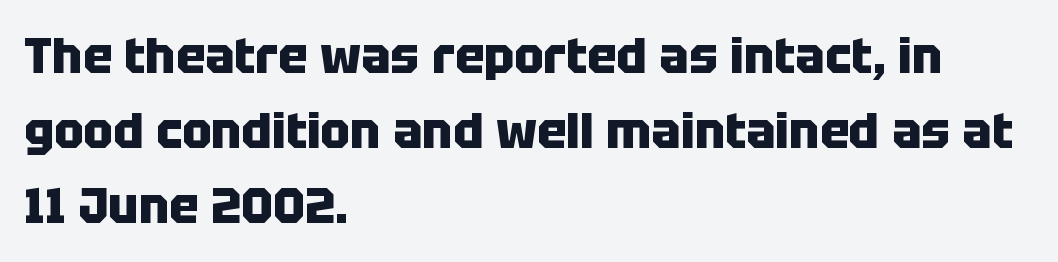
The image shows 49 px heavy sans-serif type, upright; set left-aligned, normal line spacing (1.53x), normal letter spacing, not underlined; low stroke contrast and a large x-height.
